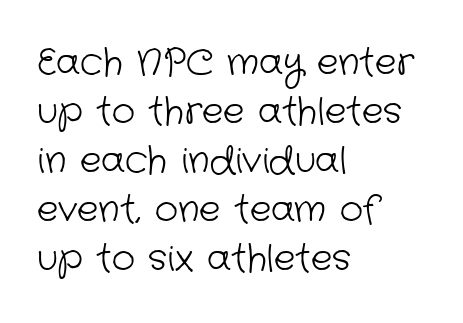
{"serif": "no", "bold": "no", "weight": "light", "width": "normal", "stroke_contrast": "low", "x_height": "medium", "monospaced": "no", "underline": "no", "align": "left", "line_spacing": "normal", "line_spacing_ratio": 1.36, "letter_spacing": "normal", "letter_spacing_em": 0.0, "glyph_px": 36}
